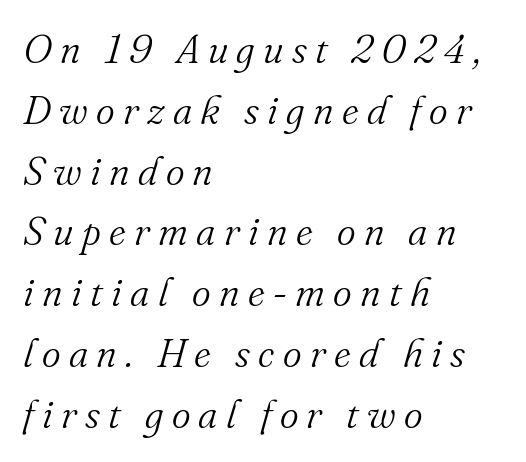
{"serif": "yes", "italic": "yes", "lean": "right", "slant_degrees": 16, "bold": "no", "weight": "light", "width": "normal", "stroke_contrast": "medium", "x_height": "small", "monospaced": "no", "underline": "no", "align": "left", "line_spacing": "normal", "line_spacing_ratio": 1.52, "letter_spacing": "wide", "letter_spacing_em": 0.21, "glyph_px": 40}
